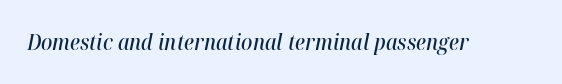
Summary of weight: moderately heavy, a semibold. Letters rest on an invisible, unmarked baseline. This sample uses an oblique cut, with every glyph tilted off the vertical. Glyph-to-glyph distance matches everyday printed text.
